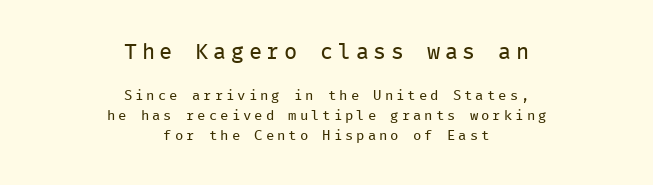
{"italic": "no", "bold": "no", "underline": "no", "align": "center", "line_spacing": "normal", "line_spacing_ratio": 1.4, "letter_spacing": "wide", "letter_spacing_em": 0.21, "larger_block": "first", "size_ratio": 1.57, "glyph_px": 22}
